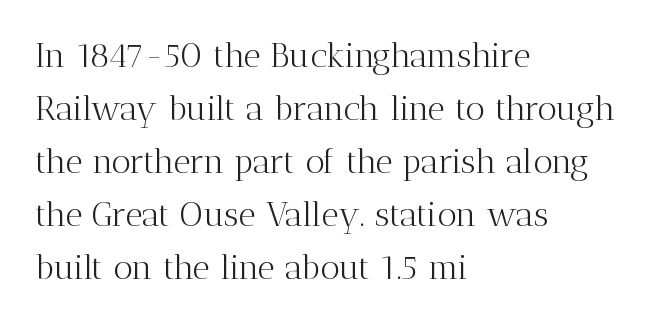
Q: Is the text bold? A: No.
Q: Is the text italic (slanted)? A: No, it is upright.
Q: Is the typeface a serif or a sans-serif typeface? A: Serif.
Q: Is the text underlined? A: No.
Q: How is the paragraph aligned? A: Left-aligned.
Q: Is the spacing between letters normal or unusually wide? A: Normal.
Q: Is the spacing between lines tight, normal or loose? A: Normal.
Q: Width (condensed, normal, or wide)? A: Normal.
Q: Stroke contrast? A: Medium.
Q: x-height? A: Medium.
Q: Monospaced? A: No.
